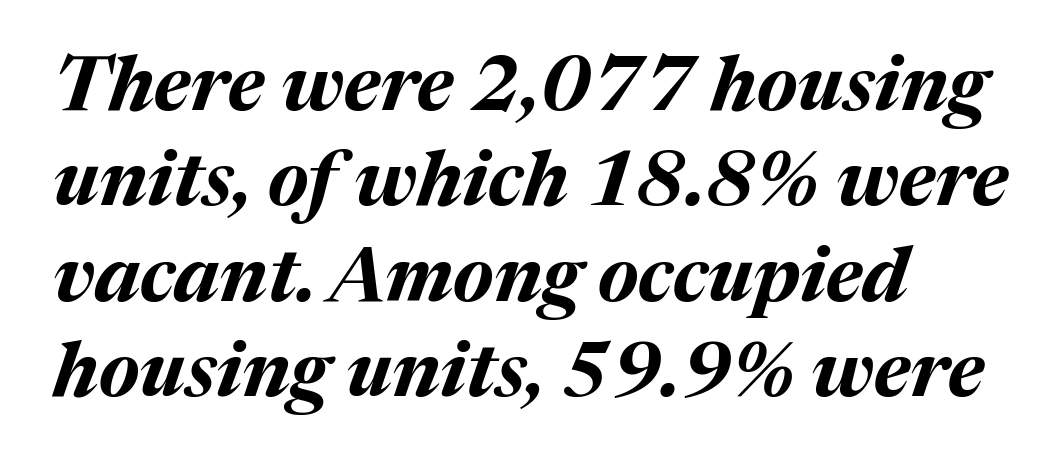
The image shows 77 px bold type, italic (leaning right); set left-aligned, line spacing 1.24x, normal letter spacing, not underlined; medium stroke contrast and a medium x-height.
